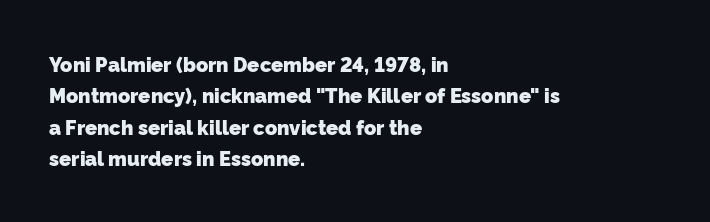
The image shows 20 px bold type; set left-aligned, normal line spacing (1.57x), normal letter spacing, not underlined.
